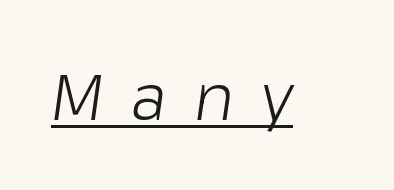
Q: Is the text bold? A: No.
Q: Is the text italic (slanted)? A: Yes, it leans right by about 8 degrees.
Q: Is the text underlined? A: Yes.
Q: Is the spacing between letters normal or unusually wide? A: Unusually wide.
Q: Width (condensed, normal, or wide)? A: Normal.
Q: Stroke contrast? A: Low.
Q: x-height? A: Medium.
Q: Monospaced? A: No.
